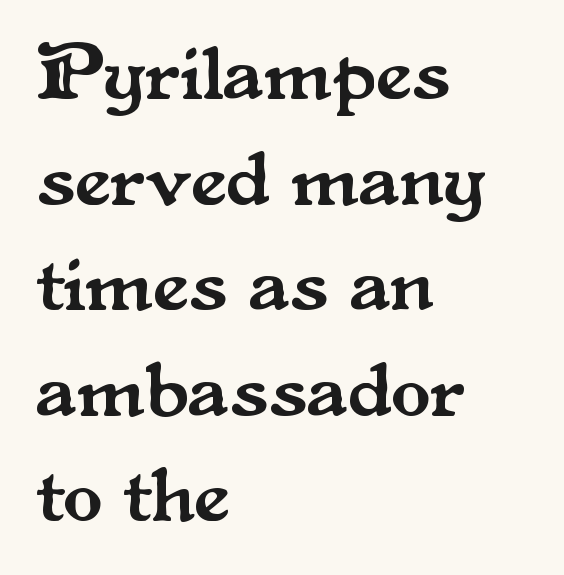
Clear beneath every line of the passage. Notice how the stems are strictly vertical — no italics here. Is this a fixed-width face? No — the glyphs have proportional, varying widths. Horizontally, the lines are justified to the leading edge only. A normal amount of white space separates one row of letters from the next. Unlike a clean sans, this face finishes its strokes with serifs.
